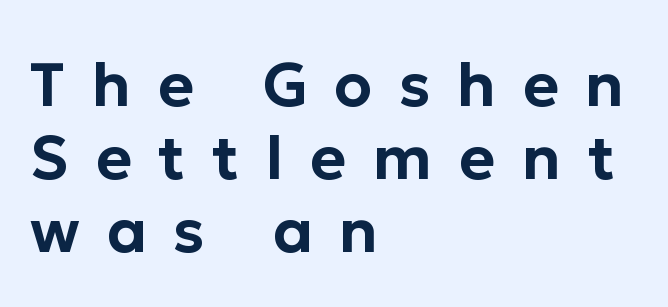
{"serif": "no", "italic": "no", "width": "normal", "stroke_contrast": "low", "x_height": "medium", "monospaced": "no", "underline": "no", "align": "left", "line_spacing_ratio": 1.2, "letter_spacing": "wide", "letter_spacing_em": 0.44, "glyph_px": 61}
